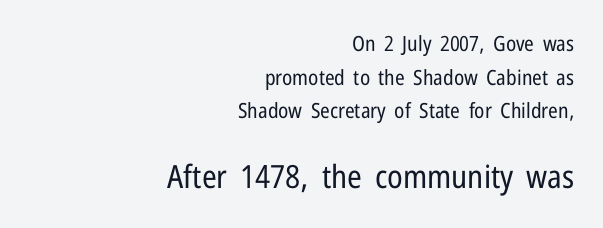
Q: Is the text bold? A: No.
Q: Is the text italic (slanted)? A: No, it is upright.
Q: Is the typeface a serif or a sans-serif typeface? A: Sans-serif.
Q: Is the text underlined? A: No.
Q: How is the paragraph aligned? A: Right-aligned.
Q: Is the spacing between letters normal or unusually wide? A: Normal.
Q: Is the spacing between lines tight, normal or loose? A: Normal.
Q: Which block of text is set in a larger size, the first (top) or the second (bottom)? A: The second (bottom) one.
Q: Width (condensed, normal, or wide)? A: Condensed.
Q: Stroke contrast? A: Low.
Q: x-height? A: Medium.
Q: Monospaced? A: No.
